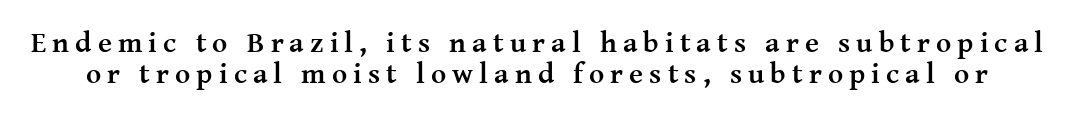
{"serif": "yes", "italic": "no", "bold": "yes", "weight": "semibold", "width": "normal", "stroke_contrast": "medium", "x_height": "medium", "monospaced": "no", "underline": "no", "line_spacing": "tight", "line_spacing_ratio": 1.07, "letter_spacing": "wide", "letter_spacing_em": 0.21, "glyph_px": 29}
